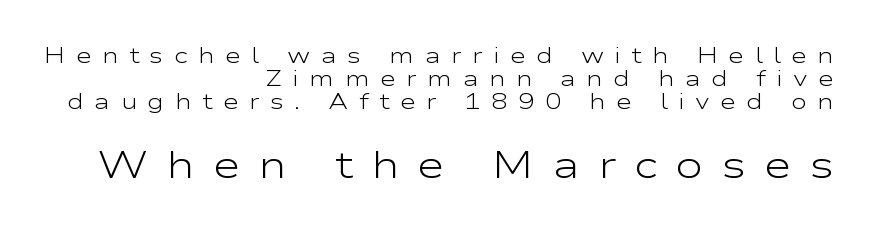
The image shows 38 px light, wide sans-serif type, upright; set right-aligned, tight line spacing (1.04x), unusually wide letter spacing (+0.47 em), not underlined; the second (bottom) block is 1.73x larger; low stroke contrast and a medium x-height.
